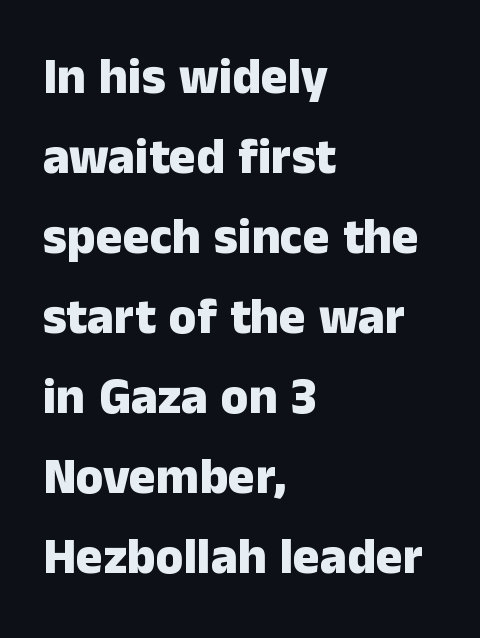
Each row of text sits above clean, open space. This rendering uses left alignment, leaving the right contour irregular. Classification — sans serif. Summary of weight: heavy, a full bold. Note the varied advance widths — an 'i' is clearly narrower than an 'm'. In terms of leading, this rendering sits right in the middle.
